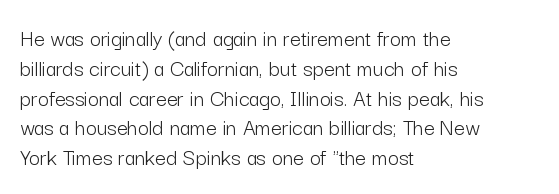
Q: Is the text bold? A: No.
Q: Is the text italic (slanted)? A: No, it is upright.
Q: Is the text underlined? A: No.
Q: How is the paragraph aligned? A: Left-aligned.
Q: Is the spacing between letters normal or unusually wide? A: Normal.
